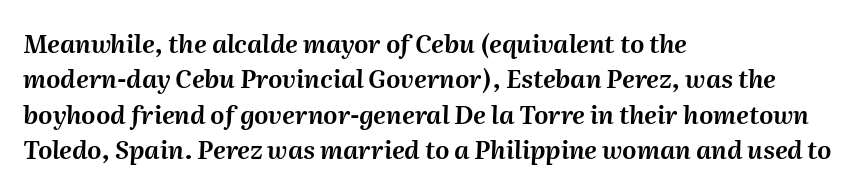
The image shows 25 px text type, italic (leaning right); set left-aligned, normal line spacing (1.42x), normal letter spacing, not underlined.
